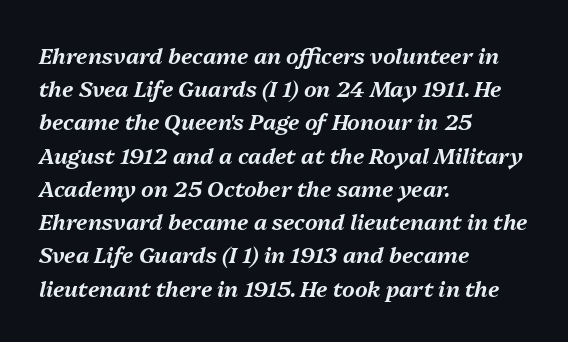
{"italic": "yes", "lean": "right", "slant_degrees": 13, "underline": "no", "align": "left", "line_spacing": "normal", "line_spacing_ratio": 1.51, "letter_spacing": "normal", "letter_spacing_em": 0.0, "glyph_px": 22}
